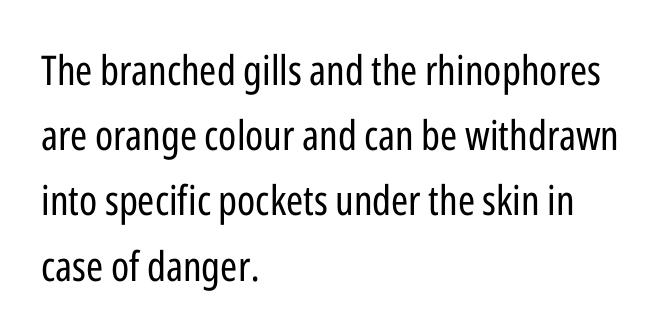
Descenders hang freely into open space. Baseline-to-baseline distance is the conventional proportion of letter height. The letters sit at their default tracking, neither squeezed nor spread. Unlike a traditional serif, this face leaves its strokes unadorned. The ragged edge is on the right, which tells us the setting is flush left.
